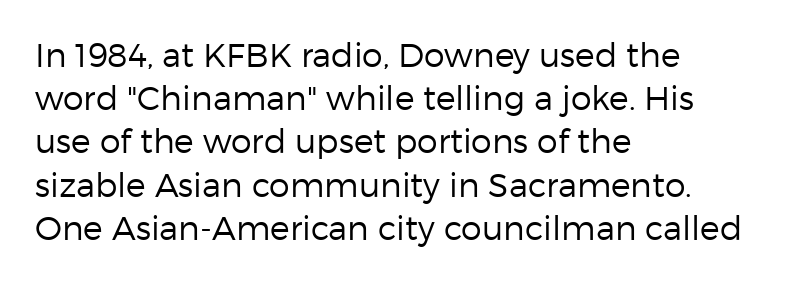
The letters sit at their default tracking, neither squeezed nor spread. Notice how the stems are strictly vertical — no italics here. The lines sit at an ordinary, default distance from one another. Is this a fixed-width face? No — the glyphs have proportional, varying widths.
